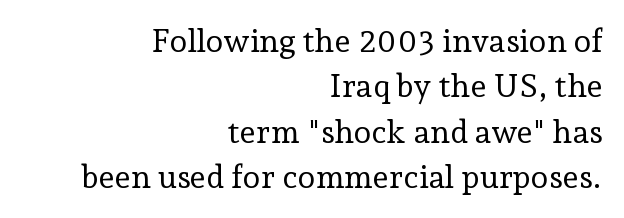
{"serif": "yes", "italic": "no", "bold": "no", "weight": "regular", "width": "normal", "stroke_contrast": "low", "x_height": "medium", "monospaced": "no", "underline": "no", "align": "right", "line_spacing": "normal", "line_spacing_ratio": 1.42, "letter_spacing": "normal", "letter_spacing_em": 0.0, "glyph_px": 32}
